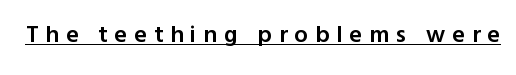
Q: Is the text bold? A: Semi-bold.
Q: Is the text italic (slanted)? A: No, it is upright.
Q: Is the text underlined? A: Yes.
Q: Is the spacing between letters normal or unusually wide? A: Unusually wide.
